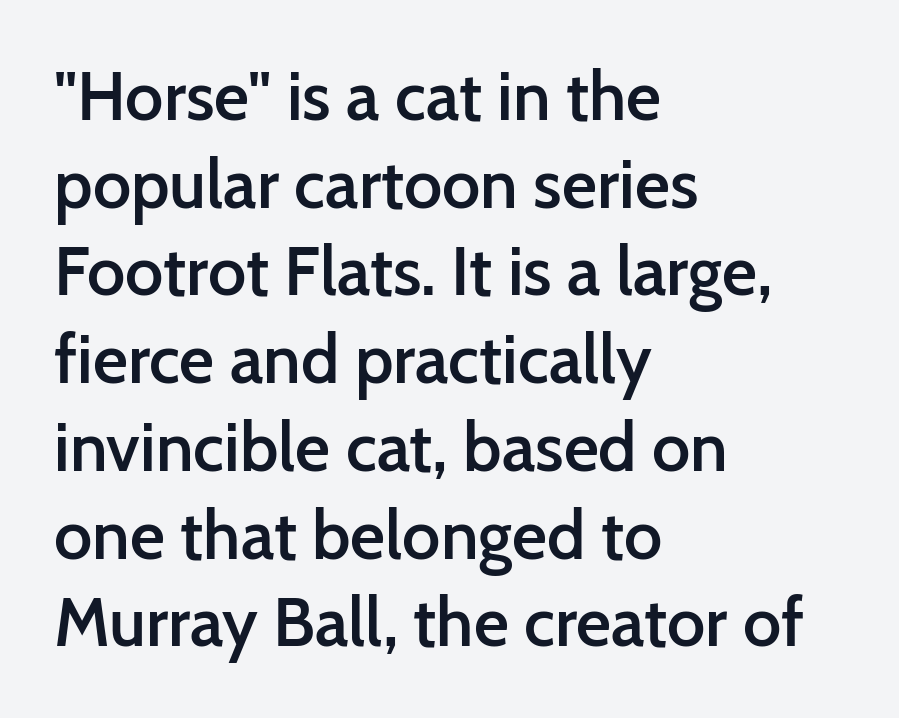
The image shows 68 px semibold sans-serif type, upright; set left-aligned, normal line spacing (1.29x), normal letter spacing, not underlined; low stroke contrast and a medium x-height.
